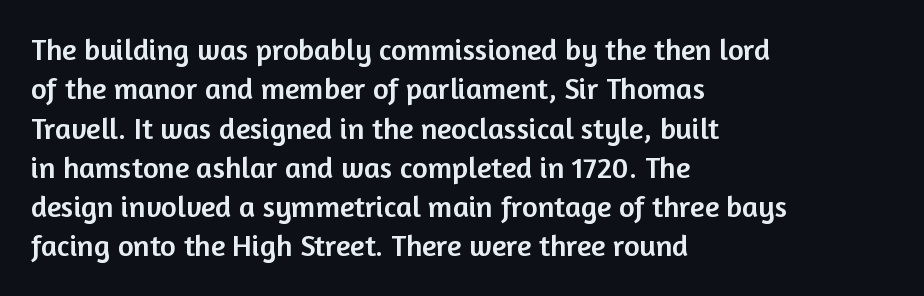
The image shows 30 px sans-serif type, upright; set left-aligned, normal line spacing (1.31x), normal letter spacing, not underlined; low stroke contrast and a medium x-height.
